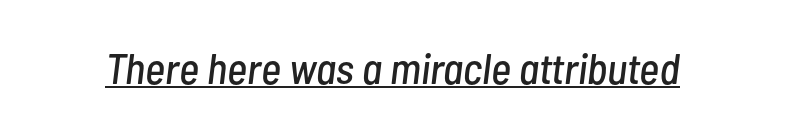
{"italic": "yes", "lean": "right", "slant_degrees": 7, "width": "condensed", "stroke_contrast": "low", "x_height": "medium", "monospaced": "no", "underline": "yes", "letter_spacing": "normal", "letter_spacing_em": 0.0, "glyph_px": 43}
